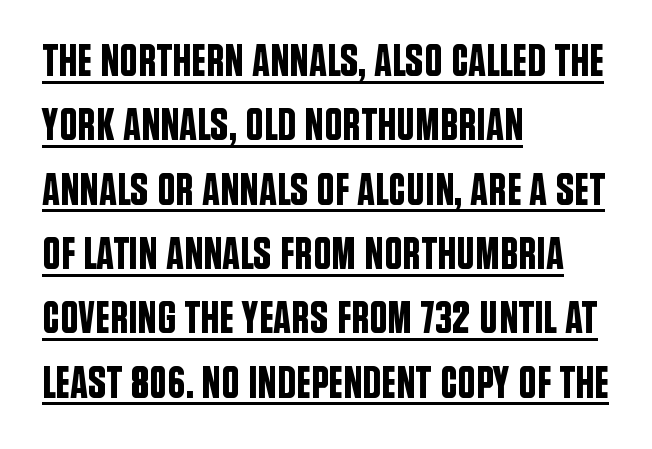
The image shows 45 px condensed sans-serif type, upright; set left-aligned, normal line spacing (1.43x), normal letter spacing, underlined; low stroke contrast and a large x-height.
